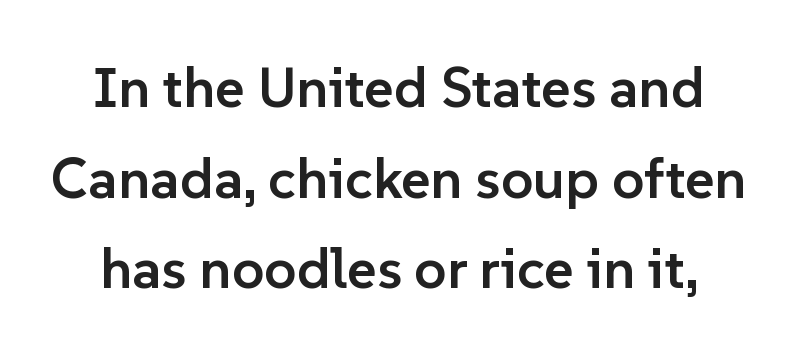
Here the designer chose a conventional face with non-uniform glyph widths. Designer's note — italics off, roman on. Students, observe: this is what conventionally led text looks like. Notice the strokes are somewhat thickened but not fully heavy: this is a semibold. The designer went with a sans here, leaving each stem footless.
